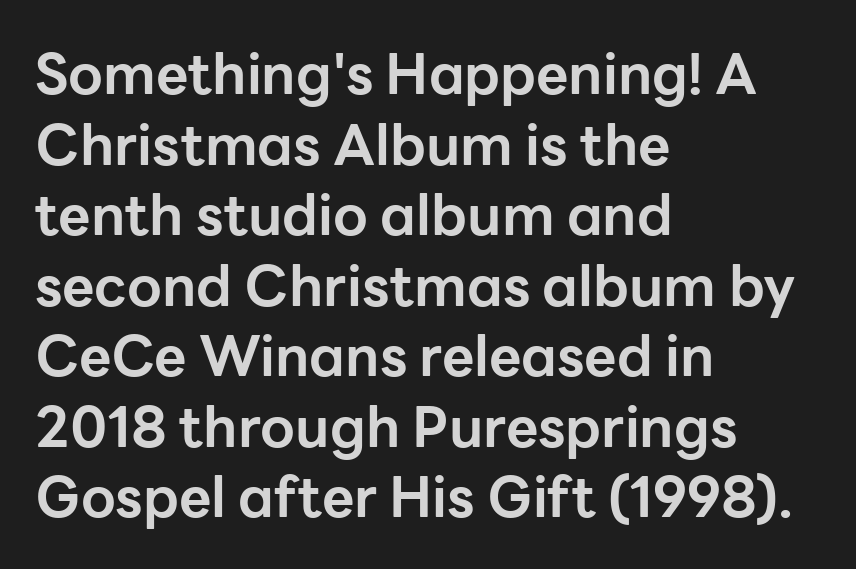
{"serif": "no", "italic": "no", "bold": "yes", "weight": "bold", "width": "normal", "stroke_contrast": "low", "x_height": "medium", "monospaced": "no", "underline": "no", "align": "left", "line_spacing": "normal", "line_spacing_ratio": 1.26, "letter_spacing": "normal", "letter_spacing_em": 0.0, "glyph_px": 56}
